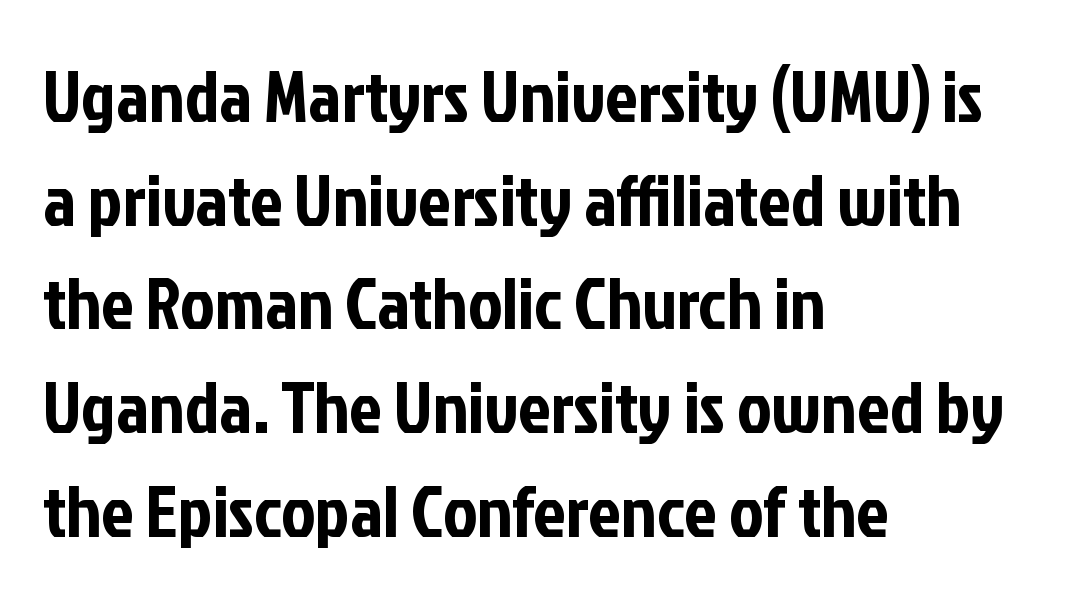
{"serif": "no", "italic": "no", "width": "condensed", "stroke_contrast": "low", "x_height": "medium", "monospaced": "no", "underline": "no", "align": "left", "line_spacing": "normal", "line_spacing_ratio": 1.42, "letter_spacing": "normal", "letter_spacing_em": 0.0, "glyph_px": 73}
